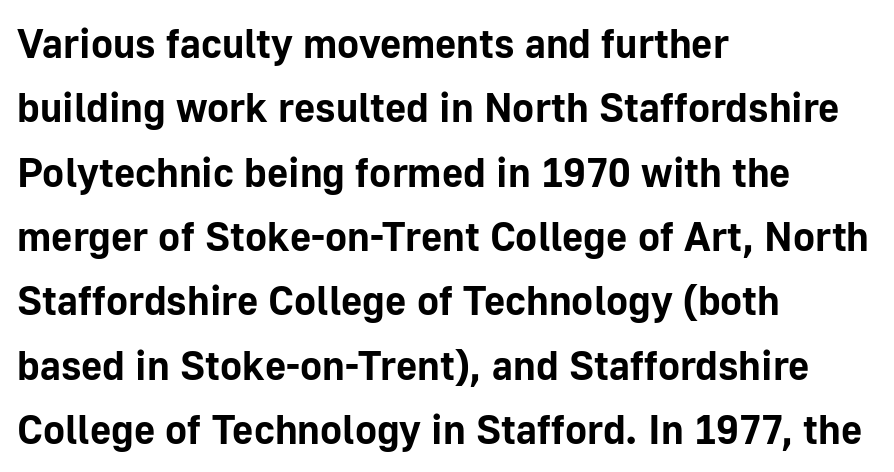
{"serif": "no", "italic": "no", "bold": "yes", "weight": "bold", "width": "normal", "stroke_contrast": "low", "x_height": "medium", "monospaced": "no", "underline": "no", "align": "left", "line_spacing": "normal", "line_spacing_ratio": 1.57, "letter_spacing": "normal", "letter_spacing_em": 0.0, "glyph_px": 41}
